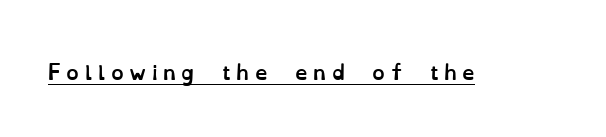
Short note: letters widely spaced. The lettering stays uniformly vertical, giving the passage a roman look. Decoration check: the copy is underlined. Strokes here are thick enough to call this a true bold.
